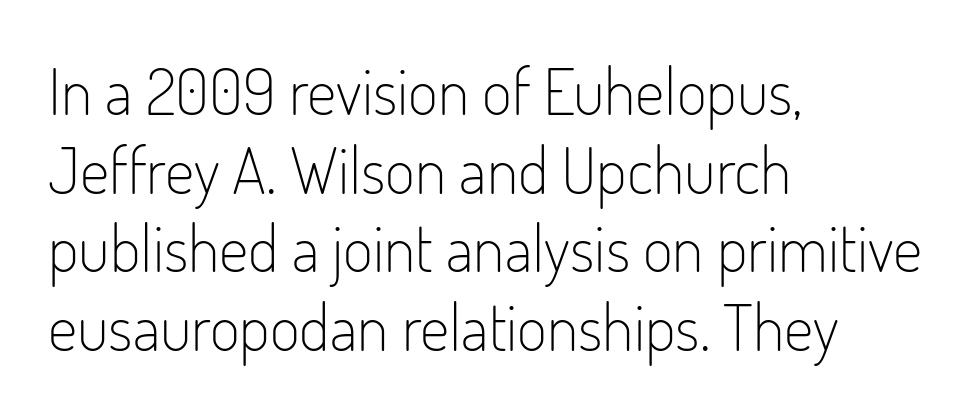
Q: Is the text bold? A: No.
Q: Is the text italic (slanted)? A: No, it is upright.
Q: Is the typeface a serif or a sans-serif typeface? A: Sans-serif.
Q: Is the text underlined? A: No.
Q: How is the paragraph aligned? A: Left-aligned.
Q: Is the spacing between letters normal or unusually wide? A: Normal.
Q: Width (condensed, normal, or wide)? A: Condensed.
Q: Stroke contrast? A: Low.
Q: x-height? A: Small.
Q: Monospaced? A: No.
